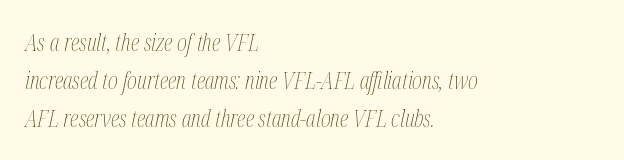
Q: Is the text bold? A: No.
Q: Is the text italic (slanted)? A: Yes, it leans right by about 12 degrees.
Q: Is the text underlined? A: No.
Q: How is the paragraph aligned? A: Left-aligned.
Q: Is the spacing between letters normal or unusually wide? A: Normal.
Q: Is the spacing between lines tight, normal or loose? A: Normal.
